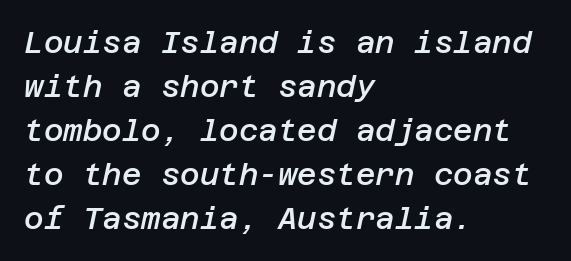
The image shows 30 px semibold type, italic (leaning right); set left-aligned, normal line spacing (1.47x), normal letter spacing, not underlined; low stroke contrast and a large x-height.
